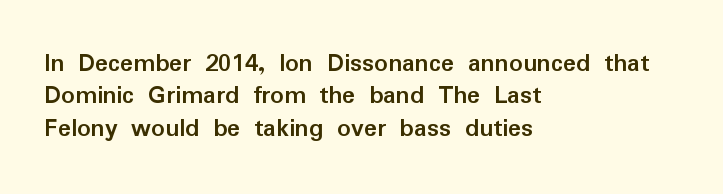
The image shows 27 px bold type, upright; set left-aligned, line spacing 1.2x, normal letter spacing, not underlined.
